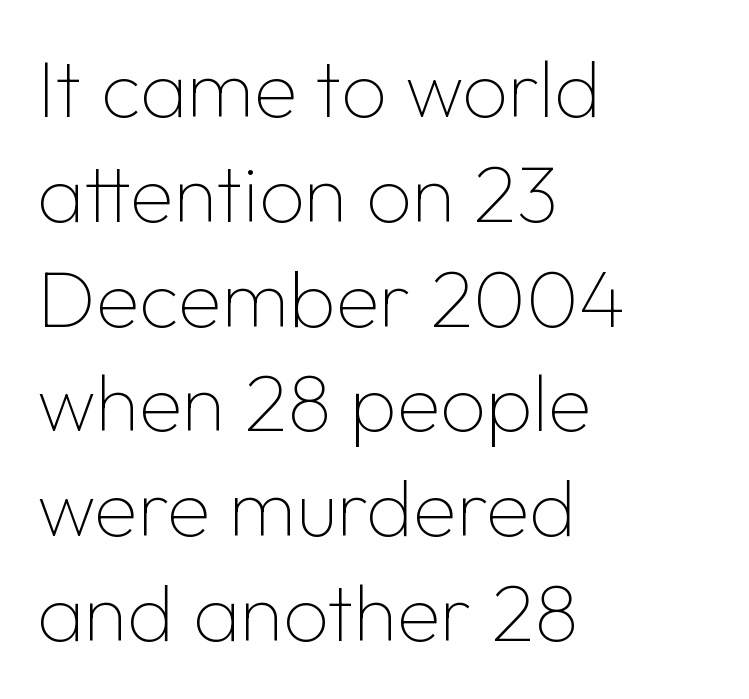
Q: Is the text bold? A: No.
Q: Is the text italic (slanted)? A: No, it is upright.
Q: Is the typeface a serif or a sans-serif typeface? A: Sans-serif.
Q: Is the text underlined? A: No.
Q: How is the paragraph aligned? A: Left-aligned.
Q: Is the spacing between letters normal or unusually wide? A: Normal.
Q: Is the spacing between lines tight, normal or loose? A: Normal.
Q: Width (condensed, normal, or wide)? A: Normal.
Q: Stroke contrast? A: Low.
Q: x-height? A: Medium.
Q: Monospaced? A: No.
